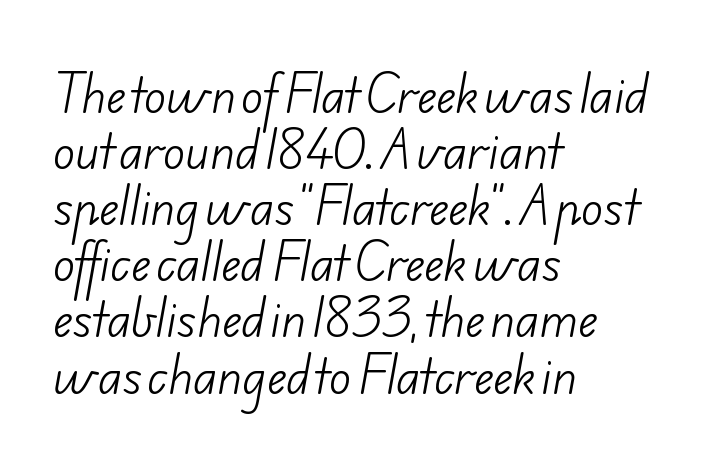
Q: Is the text bold? A: No.
Q: Is the typeface a serif or a sans-serif typeface? A: Sans-serif.
Q: Is the text underlined? A: No.
Q: How is the paragraph aligned? A: Left-aligned.
Q: Is the spacing between letters normal or unusually wide? A: Normal.
Q: Width (condensed, normal, or wide)? A: Normal.
Q: Stroke contrast? A: Low.
Q: x-height? A: Small.
Q: Monospaced? A: No.
